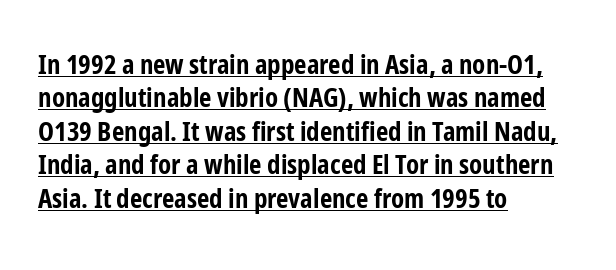
{"italic": "no", "bold": "yes", "underline": "yes", "align": "left", "line_spacing_ratio": 1.24, "letter_spacing": "normal", "letter_spacing_em": 0.0, "glyph_px": 27}
